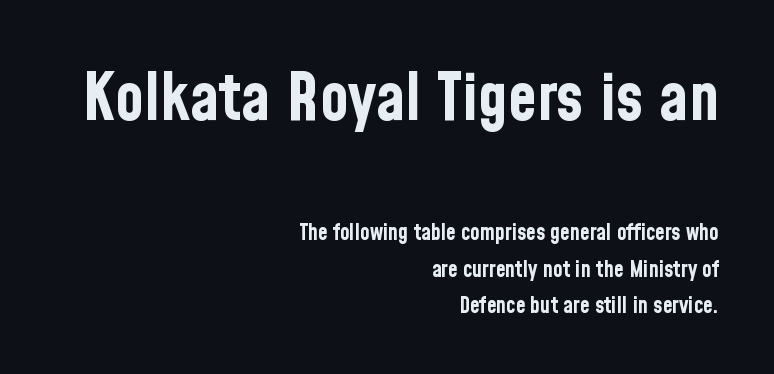
Q: Is the text bold? A: Yes.
Q: Is the text italic (slanted)? A: No, it is upright.
Q: Is the typeface a serif or a sans-serif typeface? A: Sans-serif.
Q: Is the text underlined? A: No.
Q: How is the paragraph aligned? A: Right-aligned.
Q: Is the spacing between letters normal or unusually wide? A: Normal.
Q: Is the spacing between lines tight, normal or loose? A: Normal.
Q: Which block of text is set in a larger size, the first (top) or the second (bottom)? A: The first (top) one.
Q: Width (condensed, normal, or wide)? A: Condensed.
Q: Stroke contrast? A: Low.
Q: x-height? A: Medium.
Q: Monospaced? A: No.
